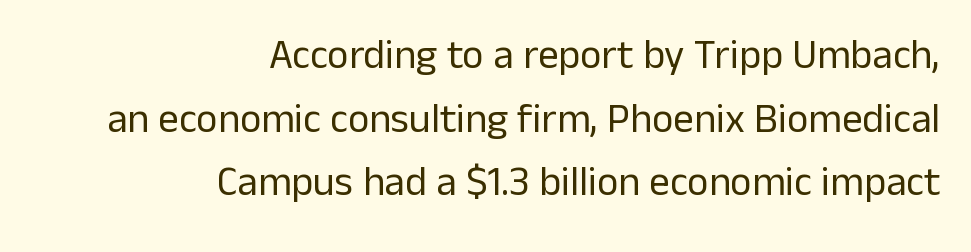
Q: Is the text bold? A: No.
Q: Is the text italic (slanted)? A: No, it is upright.
Q: Is the typeface a serif or a sans-serif typeface? A: Sans-serif.
Q: Is the text underlined? A: No.
Q: How is the paragraph aligned? A: Right-aligned.
Q: Is the spacing between letters normal or unusually wide? A: Normal.
Q: Is the spacing between lines tight, normal or loose? A: Normal.
Q: Width (condensed, normal, or wide)? A: Normal.
Q: Stroke contrast? A: Low.
Q: x-height? A: Medium.
Q: Monospaced? A: No.
